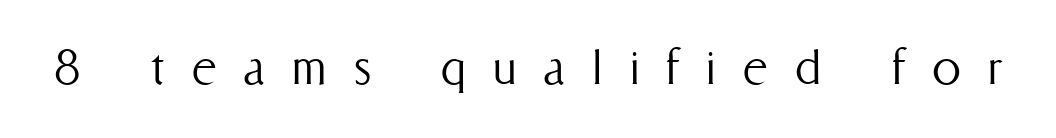
Q: Is the text bold? A: No.
Q: Is the text italic (slanted)? A: No, it is upright.
Q: Is the text underlined? A: No.
Q: Is the spacing between letters normal or unusually wide? A: Unusually wide.
Q: Width (condensed, normal, or wide)? A: Condensed.
Q: Stroke contrast? A: Medium.
Q: x-height? A: Medium.
Q: Monospaced? A: No.
